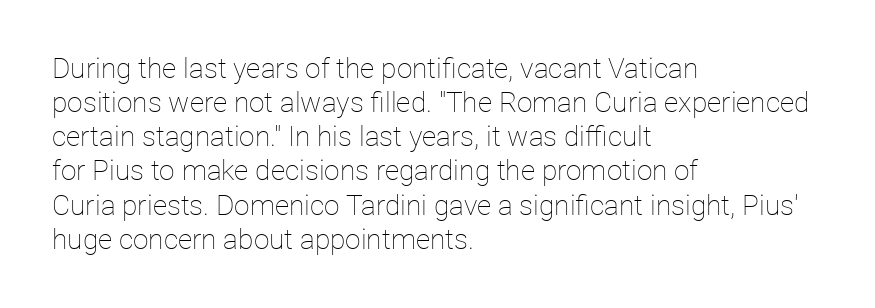
Q: Is the text bold? A: No.
Q: Is the text italic (slanted)? A: No, it is upright.
Q: Is the text underlined? A: No.
Q: How is the paragraph aligned? A: Left-aligned.
Q: Is the spacing between letters normal or unusually wide? A: Normal.
Q: Width (condensed, normal, or wide)? A: Normal.
Q: Stroke contrast? A: Low.
Q: x-height? A: Medium.
Q: Monospaced? A: No.
